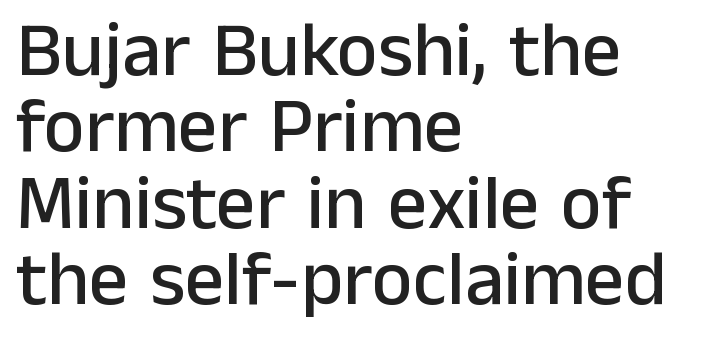
{"serif": "no", "italic": "no", "width": "normal", "stroke_contrast": "low", "x_height": "medium", "monospaced": "no", "underline": "no", "align": "left", "line_spacing": "tight", "line_spacing_ratio": 0.98, "letter_spacing": "normal", "letter_spacing_em": 0.0, "glyph_px": 78}
